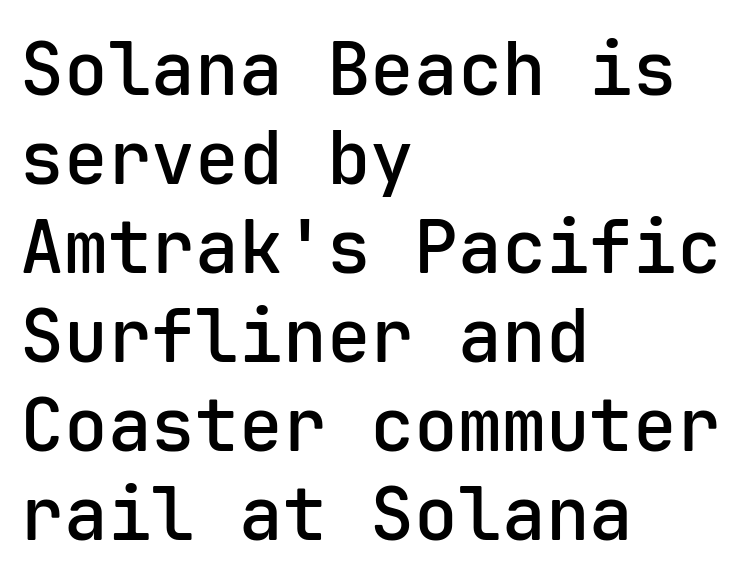
{"serif": "no", "italic": "no", "bold": "semi", "weight": "semibold", "width": "normal", "stroke_contrast": "low", "x_height": "medium", "monospaced": "yes", "underline": "no", "align": "left", "line_spacing_ratio": 1.22, "letter_spacing": "normal", "letter_spacing_em": 0.0, "glyph_px": 73}
